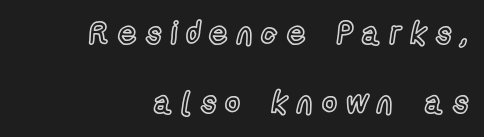
{"width": "condensed", "x_height": "medium", "monospaced": "no", "underline": "no", "align": "right", "line_spacing": "loose", "line_spacing_ratio": 2.16, "letter_spacing": "wide", "letter_spacing_em": 0.29, "glyph_px": 32}
